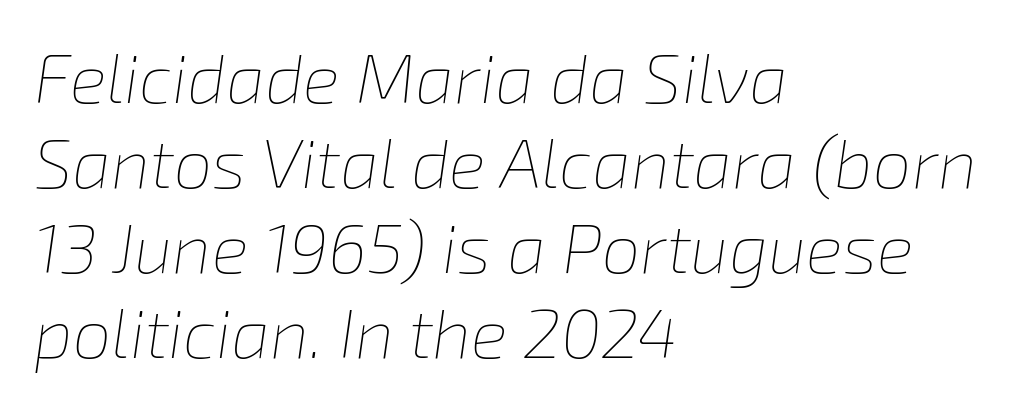
The image shows 69 px thin type, italic (leaning right); set left-aligned, line spacing 1.23x, normal letter spacing, not underlined; low stroke contrast and a medium x-height.
